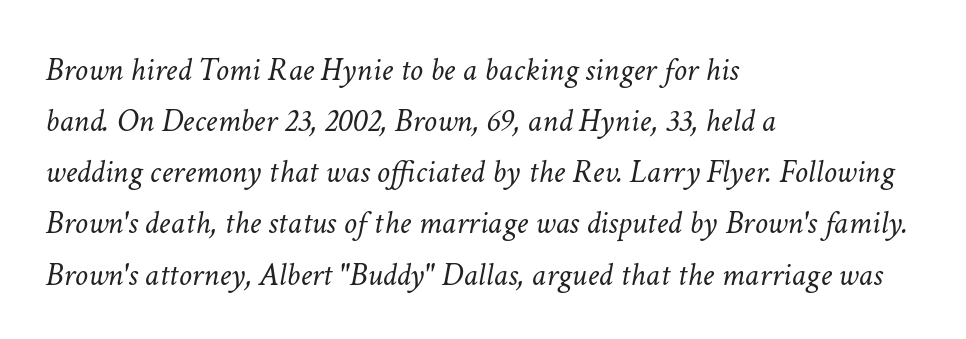
Q: Is the text bold? A: No.
Q: Is the text italic (slanted)? A: Yes, it leans right by about 11 degrees.
Q: Is the text underlined? A: No.
Q: How is the paragraph aligned? A: Left-aligned.
Q: Is the spacing between letters normal or unusually wide? A: Normal.
Q: Is the spacing between lines tight, normal or loose? A: Normal.
Q: Width (condensed, normal, or wide)? A: Normal.
Q: Stroke contrast? A: Low.
Q: x-height? A: Medium.
Q: Monospaced? A: No.
